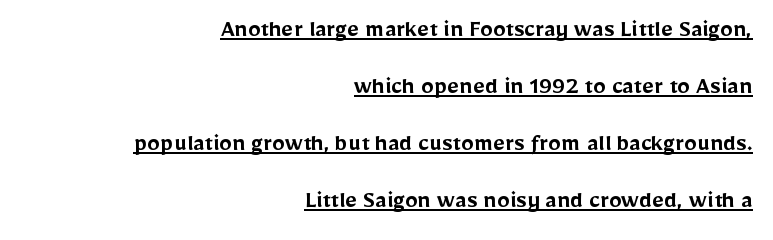
{"italic": "no", "bold": "semi", "underline": "yes", "align": "right", "line_spacing": "loose", "line_spacing_ratio": 2.19, "letter_spacing": "normal", "letter_spacing_em": 0.0, "glyph_px": 26}
